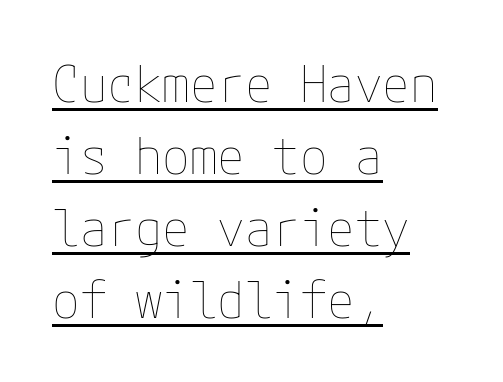
{"italic": "no", "bold": "no", "weight": "thin", "width": "normal", "stroke_contrast": "low", "x_height": "medium", "underline": "yes", "align": "left", "line_spacing": "normal", "line_spacing_ratio": 1.44, "letter_spacing": "normal", "letter_spacing_em": 0.0, "glyph_px": 50}
